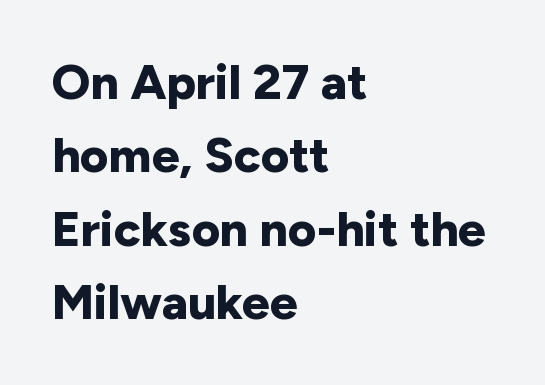
Q: Is the text bold? A: Yes.
Q: Is the text italic (slanted)? A: No, it is upright.
Q: Is the typeface a serif or a sans-serif typeface? A: Sans-serif.
Q: Is the text underlined? A: No.
Q: How is the paragraph aligned? A: Left-aligned.
Q: Is the spacing between letters normal or unusually wide? A: Normal.
Q: Is the spacing between lines tight, normal or loose? A: Normal.
Q: Width (condensed, normal, or wide)? A: Normal.
Q: Stroke contrast? A: Low.
Q: x-height? A: Medium.
Q: Monospaced? A: No.
